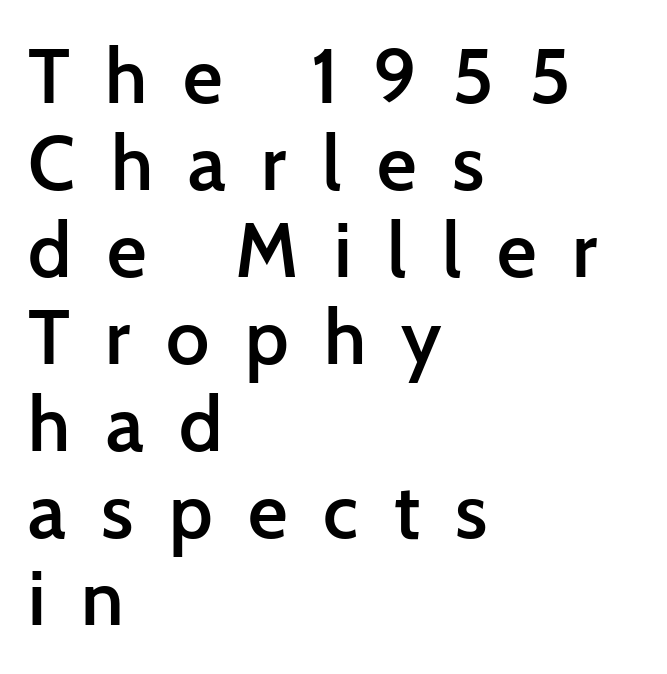
Q: Is the text bold? A: Semi-bold.
Q: Is the text italic (slanted)? A: No, it is upright.
Q: Is the typeface a serif or a sans-serif typeface? A: Sans-serif.
Q: Is the text underlined? A: No.
Q: How is the paragraph aligned? A: Left-aligned.
Q: Is the spacing between letters normal or unusually wide? A: Unusually wide.
Q: Is the spacing between lines tight, normal or loose? A: Tight.
Q: Width (condensed, normal, or wide)? A: Normal.
Q: Stroke contrast? A: Low.
Q: x-height? A: Medium.
Q: Monospaced? A: No.
